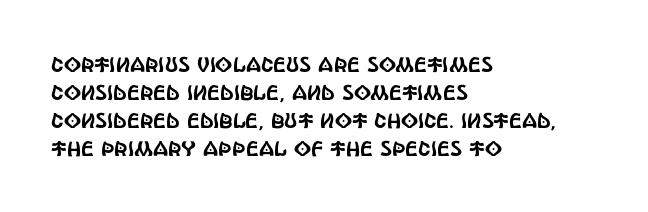
Q: Is the text italic (slanted)? A: No, it is upright.
Q: Is the text underlined? A: No.
Q: How is the paragraph aligned? A: Left-aligned.
Q: Is the spacing between letters normal or unusually wide? A: Normal.
Q: Is the spacing between lines tight, normal or loose? A: Normal.
